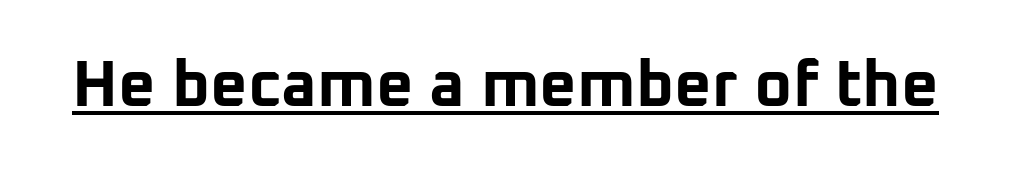
Q: Is the text bold? A: Yes.
Q: Is the text italic (slanted)? A: No, it is upright.
Q: Is the typeface a serif or a sans-serif typeface? A: Sans-serif.
Q: Is the text underlined? A: Yes.
Q: Is the spacing between letters normal or unusually wide? A: Normal.
Q: Width (condensed, normal, or wide)? A: Normal.
Q: Stroke contrast? A: Low.
Q: x-height? A: Medium.
Q: Monospaced? A: No.
